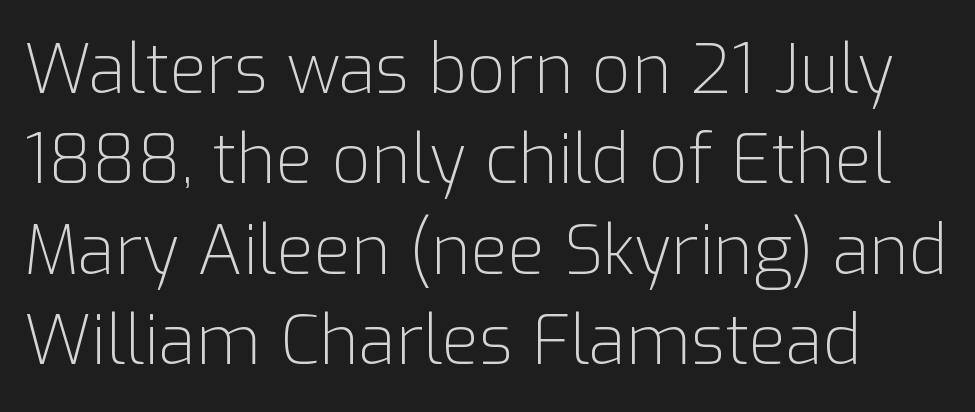
Q: Is the text bold? A: No.
Q: Is the text italic (slanted)? A: No, it is upright.
Q: Is the typeface a serif or a sans-serif typeface? A: Sans-serif.
Q: Is the text underlined? A: No.
Q: Is the spacing between letters normal or unusually wide? A: Normal.
Q: Is the spacing between lines tight, normal or loose? A: Normal.
Q: Width (condensed, normal, or wide)? A: Normal.
Q: Stroke contrast? A: Low.
Q: x-height? A: Medium.
Q: Monospaced? A: No.
